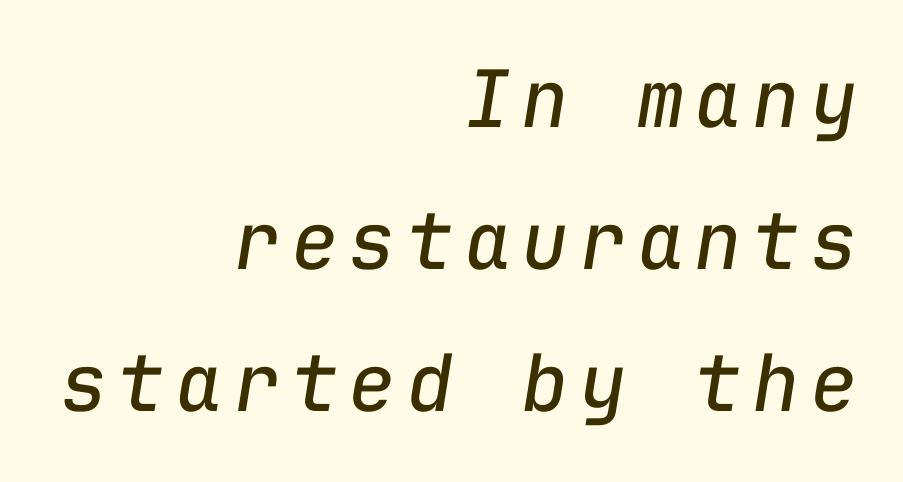
The image shows 79 px regular-weight type, italic (leaning right), monospaced; set right-aligned, line spacing 1.8x, not underlined; low stroke contrast and a medium x-height.
